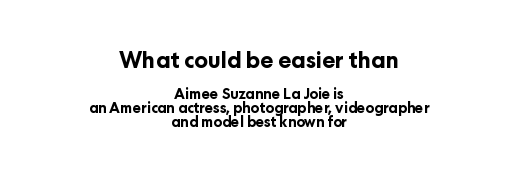
The axis of the letterforms is exactly vertical. The line-height multiplier appears low, near solid setting. Caption: standard tracking, unaltered. Size contrast runs from large at the top to small at the bottom. If you folded the block vertically in half, each line would mirror itself in length.
